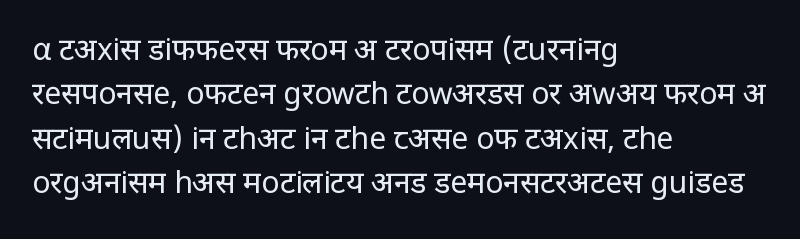
The tracking reads as untouched default to a designer's eye. The strokes are not fattened; the text isn't bold. Glance below the letters and you will spot only blank space. Varying glyph widths throughout — classic text-font behaviour. Every character sits straight up, as roman type does.
